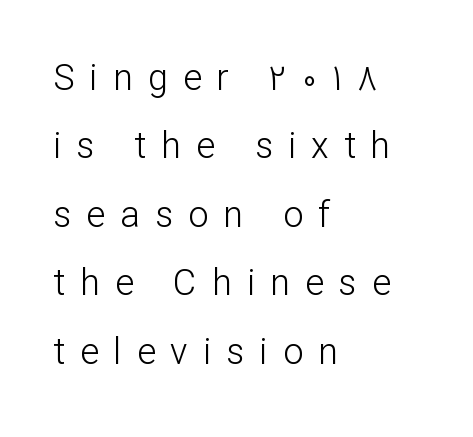
The image shows 36 px light sans-serif type, upright; set left-aligned, loose line spacing (1.9x), unusually wide letter spacing (+0.42 em), not underlined; low stroke contrast and a medium x-height.
